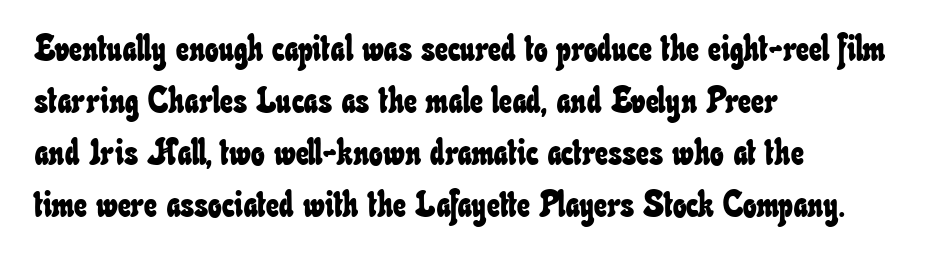
Q: Is the text underlined? A: No.
Q: How is the paragraph aligned? A: Left-aligned.
Q: Is the spacing between letters normal or unusually wide? A: Normal.
Q: Is the spacing between lines tight, normal or loose? A: Normal.
Q: Width (condensed, normal, or wide)? A: Condensed.
Q: Stroke contrast? A: Low.
Q: x-height? A: Small.
Q: Monospaced? A: No.
